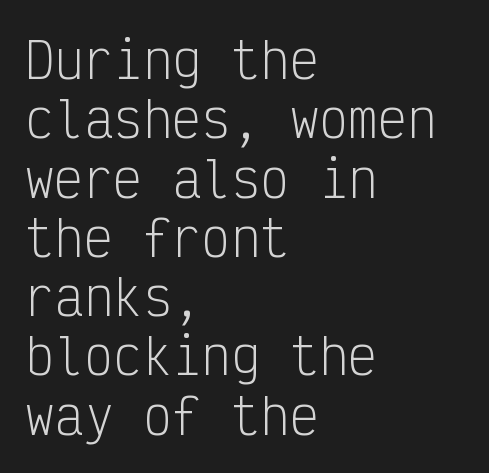
{"serif": "no", "italic": "no", "bold": "no", "weight": "light", "width": "condensed", "stroke_contrast": "low", "x_height": "medium", "monospaced": "yes", "underline": "no", "align": "left", "line_spacing_ratio": 1.21, "letter_spacing": "normal", "letter_spacing_em": 0.0, "glyph_px": 49}
